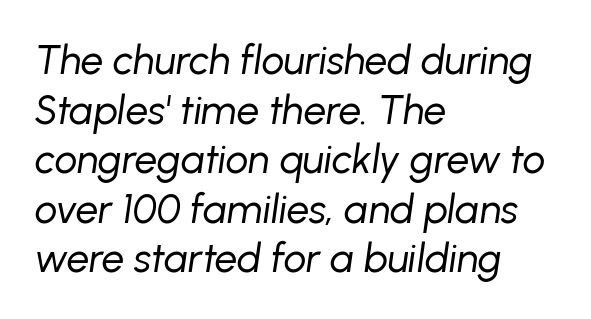
The image shows 40 px regular-weight type, italic (leaning right); set left-aligned, line spacing 1.24x, normal letter spacing, not underlined; low stroke contrast and a medium x-height.
